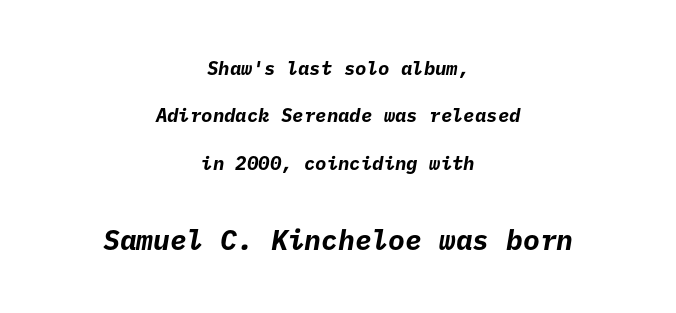
Every letter is thick-stroked: bold, no question. Reading down the block, each line starts at a different indent, mirrored at its end. Is there much room between lines? Yes — plenty of vertical air separates them. Compared with typical body copy, the letter spacing here is the same. Whoever set this made the second block the dominant, larger element.
